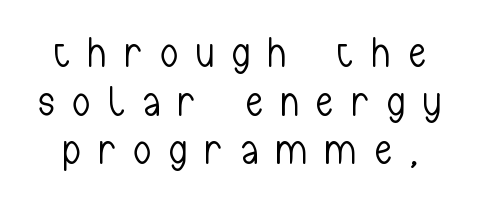
{"serif": "no", "italic": "no", "bold": "no", "weight": "light", "width": "condensed", "stroke_contrast": "low", "x_height": "medium", "monospaced": "no", "underline": "no", "line_spacing_ratio": 1.16, "letter_spacing": "wide", "letter_spacing_em": 0.45, "glyph_px": 42}
